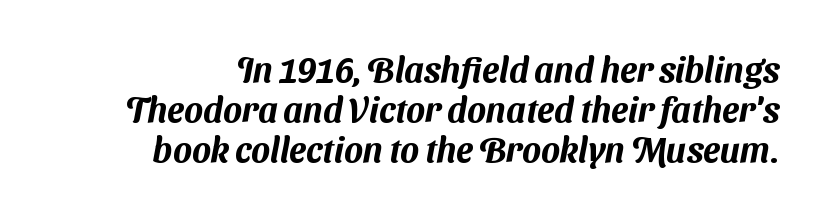
This sample has the flowing, uneven cadence of proportional lettering. There is no visible air inserted between adjacent glyphs. The font family rendered here belongs to the sans-serif group. Successive baselines arrive quickly, one right under another.
